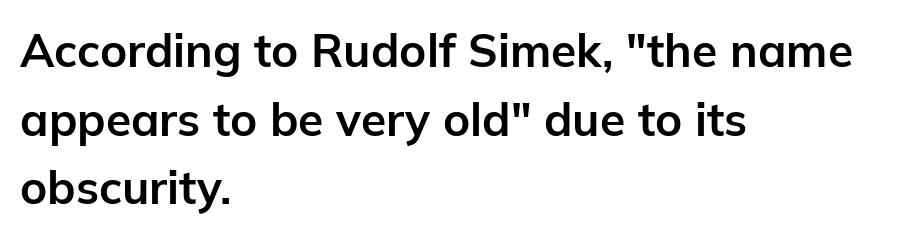
The image shows 46 px bold sans-serif type, upright; set left-aligned, normal line spacing (1.49x), normal letter spacing, not underlined; low stroke contrast and a medium x-height.
